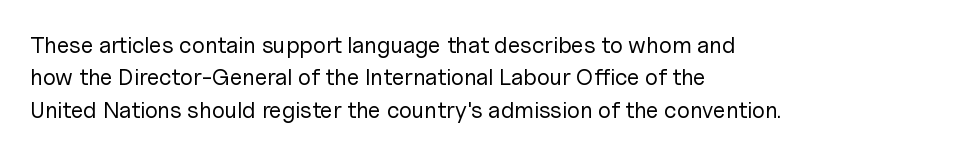
The tracking reads as untouched default to a designer's eye. Layout note: lines flush left. Students, observe: this is what conventionally led text looks like. Underline: absent.
